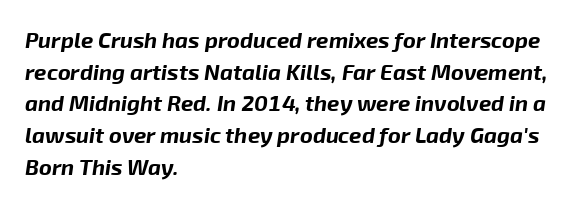
Q: Is the text bold? A: Yes.
Q: Is the text italic (slanted)? A: Yes, it leans right by about 8 degrees.
Q: Is the text underlined? A: No.
Q: How is the paragraph aligned? A: Left-aligned.
Q: Is the spacing between letters normal or unusually wide? A: Normal.
Q: Is the spacing between lines tight, normal or loose? A: Normal.
